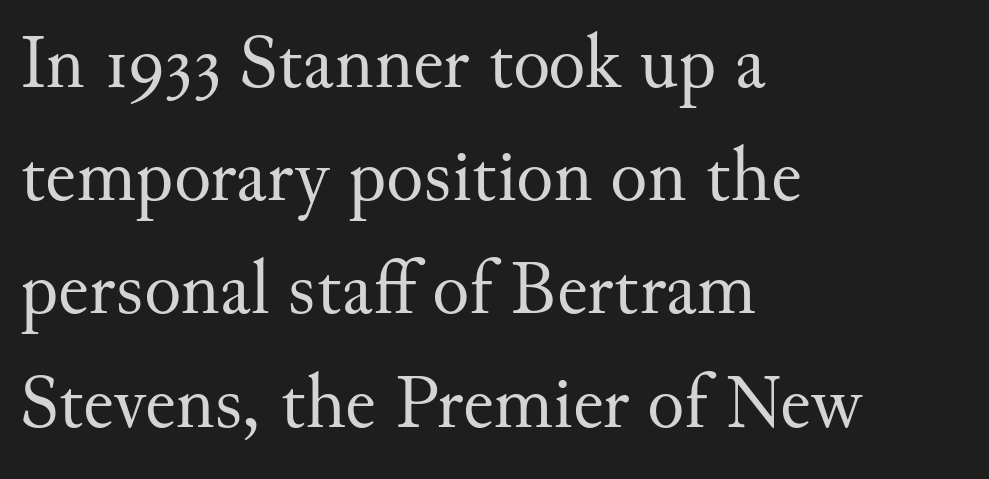
{"serif": "yes", "italic": "no", "bold": "no", "weight": "regular", "width": "normal", "stroke_contrast": "medium", "x_height": "small", "monospaced": "no", "underline": "no", "align": "left", "line_spacing": "normal", "line_spacing_ratio": 1.47, "letter_spacing": "normal", "letter_spacing_em": 0.0, "glyph_px": 77}
